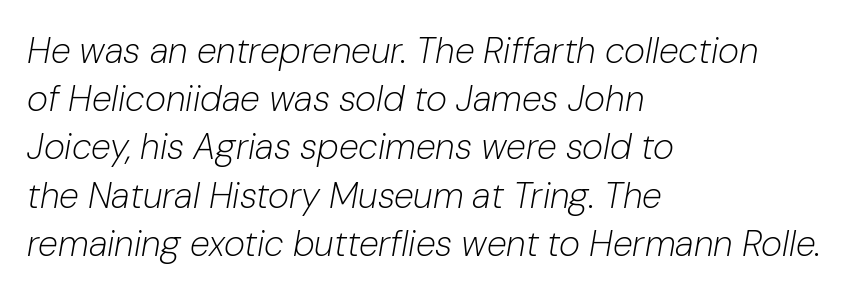
Visually the block forms a straight wall on the left and a jagged coastline on the right. Slant detected: the letters are inclined. Lines of text with bare space underneath. The line texture is even and compact thanks to regular tracking.
